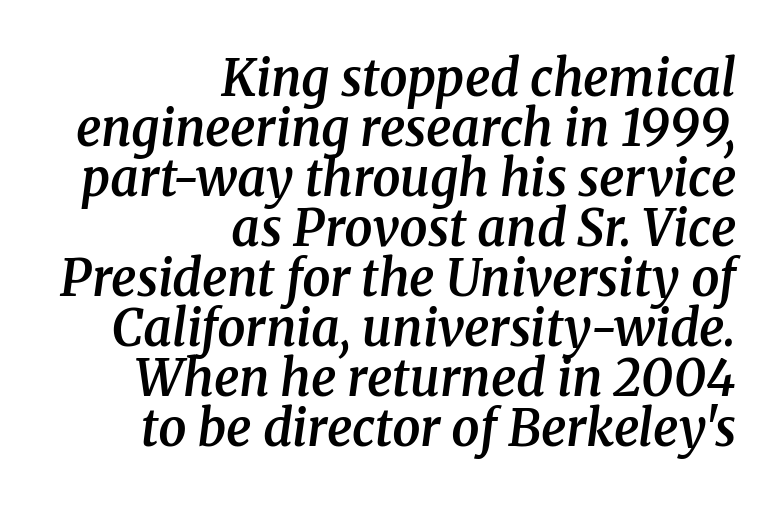
The rendering anchors every line to the right-hand side. Notice how descenders almost collide with the ascenders below — that's tight leading. These lines keep a tight, regular rhythm from letter to letter. Decoration check: the copy has no underline. The axis of the letterforms is tilted away from vertical.
